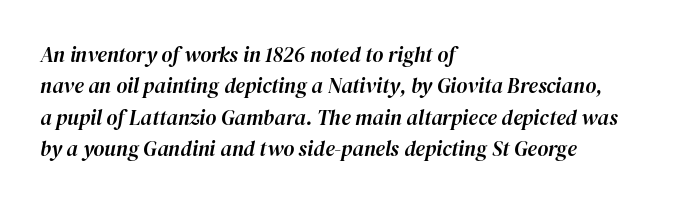
Q: Is the text italic (slanted)? A: Yes, it leans right by about 12 degrees.
Q: Is the text underlined? A: No.
Q: How is the paragraph aligned? A: Left-aligned.
Q: Is the spacing between letters normal or unusually wide? A: Normal.
Q: Is the spacing between lines tight, normal or loose? A: Normal.
